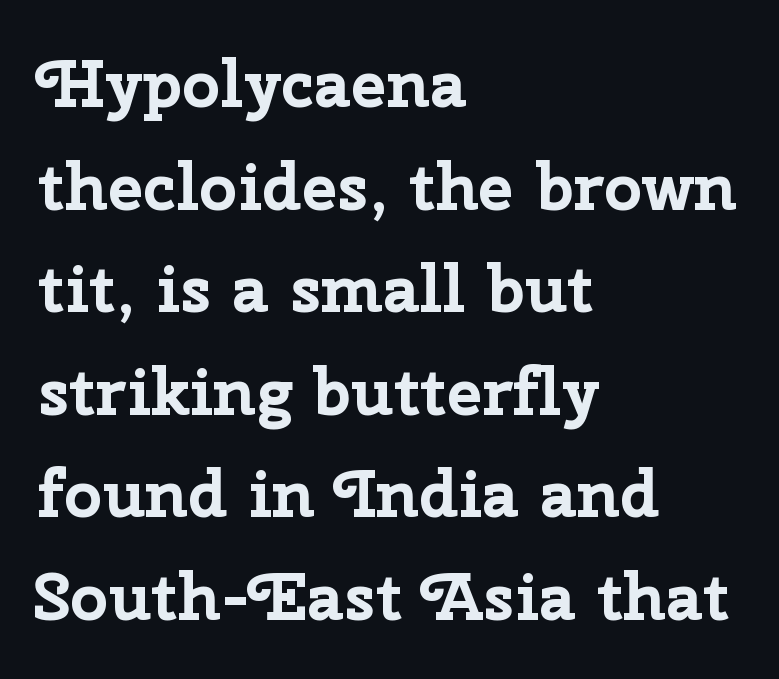
No italicization has been applied; the sample stays upright. The passage shown has conventional tracking throughout. Emphasis by weight is at full strength: bold. Rows of type keep a routine distance in the vertical direction. The letters advance in unequal steps, a hallmark of proportional type. Note: no serifs on the glyphs.
